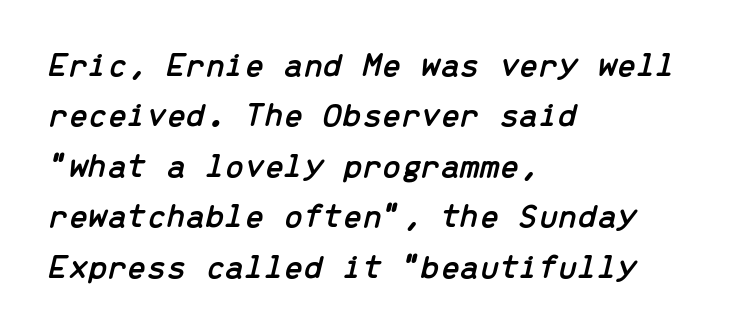
{"italic": "yes", "lean": "right", "slant_degrees": 13, "width": "normal", "stroke_contrast": "low", "x_height": "medium", "monospaced": "yes", "underline": "no", "align": "left", "line_spacing": "normal", "line_spacing_ratio": 1.44, "letter_spacing": "normal", "letter_spacing_em": 0.0, "glyph_px": 35}
